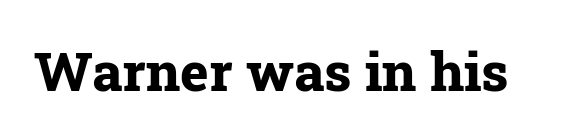
The passage shown has conventional tracking throughout. No italicization has been applied; the sample stays upright. Varying glyph widths throughout — classic text-font behaviour. Look at the stroke-to-counter ratio: heavy, a bold. A bare baseline throughout the passage.
